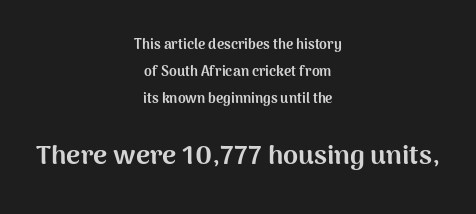
Q: Is the text bold? A: Yes.
Q: Is the text italic (slanted)? A: No, it is upright.
Q: Is the text underlined? A: No.
Q: How is the paragraph aligned? A: Centered.
Q: Is the spacing between letters normal or unusually wide? A: Normal.
Q: Is the spacing between lines tight, normal or loose? A: Loose.
Q: Which block of text is set in a larger size, the first (top) or the second (bottom)? A: The second (bottom) one.
